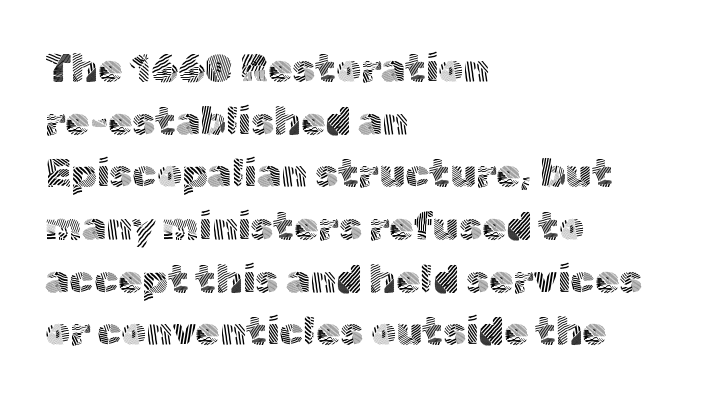
Q: Is the text bold? A: No.
Q: Is the text italic (slanted)? A: No, it is upright.
Q: Is the typeface a serif or a sans-serif typeface? A: Sans-serif.
Q: Is the text underlined? A: No.
Q: How is the paragraph aligned? A: Left-aligned.
Q: Is the spacing between letters normal or unusually wide? A: Normal.
Q: Is the spacing between lines tight, normal or loose? A: Normal.
Q: Width (condensed, normal, or wide)? A: Normal.
Q: x-height? A: Medium.
Q: Monospaced? A: No.
